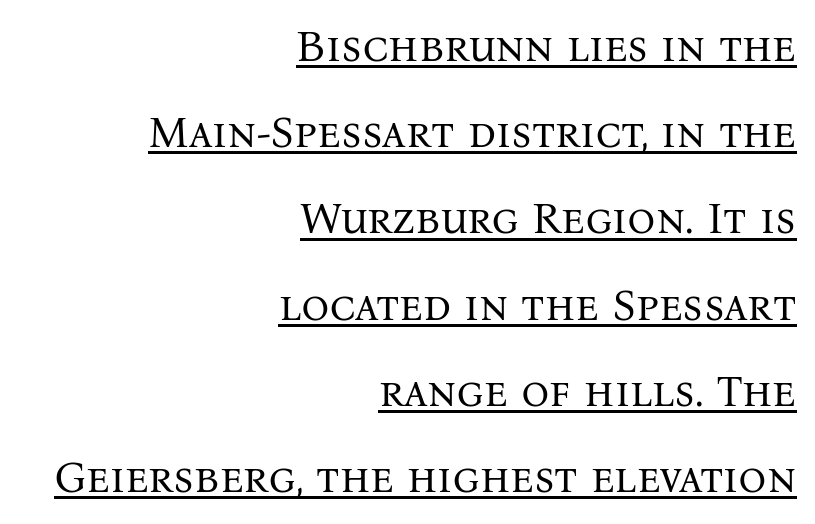
Q: Is the text bold? A: No.
Q: Is the text italic (slanted)? A: No, it is upright.
Q: Is the typeface a serif or a sans-serif typeface? A: Serif.
Q: Is the text underlined? A: Yes.
Q: How is the paragraph aligned? A: Right-aligned.
Q: Is the spacing between letters normal or unusually wide? A: Normal.
Q: Is the spacing between lines tight, normal or loose? A: Loose.
Q: Width (condensed, normal, or wide)? A: Normal.
Q: Stroke contrast? A: Medium.
Q: x-height? A: Medium.
Q: Monospaced? A: No.
